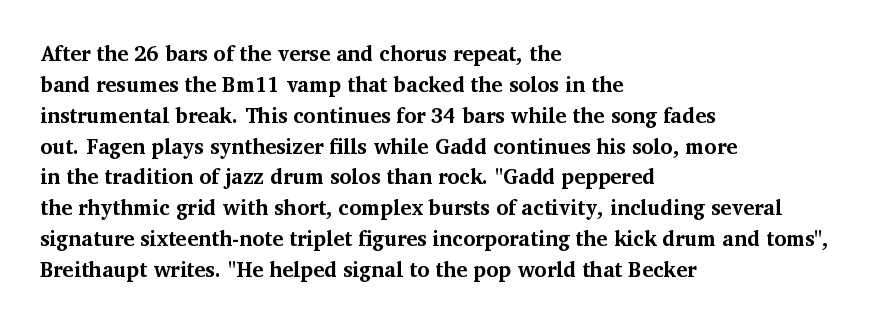
The image shows 21 px bold type, upright; set left-aligned, normal line spacing (1.47x), normal letter spacing, not underlined.
